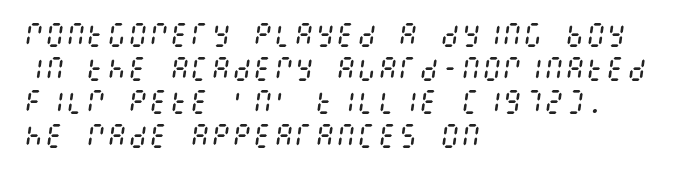
Horizontally, the lines are justified to the leading edge only. The lettering tilts uniformly, giving the passage an italic look. The rendering uses a moderate line-height, typical for paragraphs. Is the letter spacing exaggerated? No — it looks like the ordinary default. A quiet, ordinary-to-light weight characterises the typeface. The zone under the glyphs is completely vacant.
